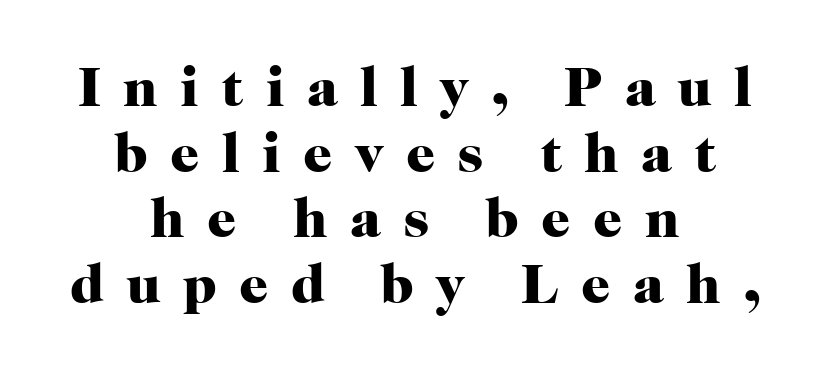
The image shows 57 px heavy serif type, upright; set centered, tight line spacing (1.15x), unusually wide letter spacing (+0.39 em), not underlined; high stroke contrast and a medium x-height.
